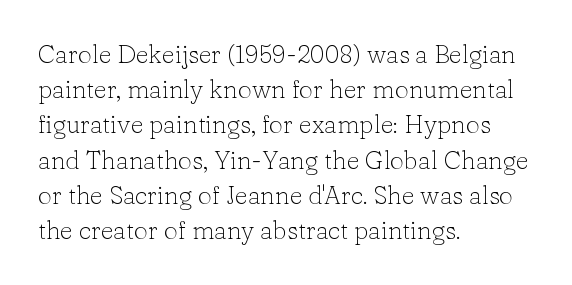
{"italic": "no", "bold": "no", "underline": "no", "align": "left", "line_spacing": "normal", "line_spacing_ratio": 1.41, "letter_spacing": "normal", "letter_spacing_em": 0.0, "glyph_px": 25}
